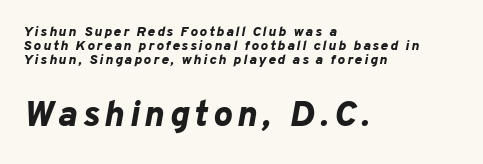
{"italic": "yes", "lean": "right", "slant_degrees": 10, "bold": "yes", "weight": "bold", "width": "normal", "stroke_contrast": "low", "x_height": "medium", "monospaced": "no", "underline": "no", "align": "left", "line_spacing": "tight", "line_spacing_ratio": 1.01, "larger_block": "second", "size_ratio": 2.57, "glyph_px": 36}
